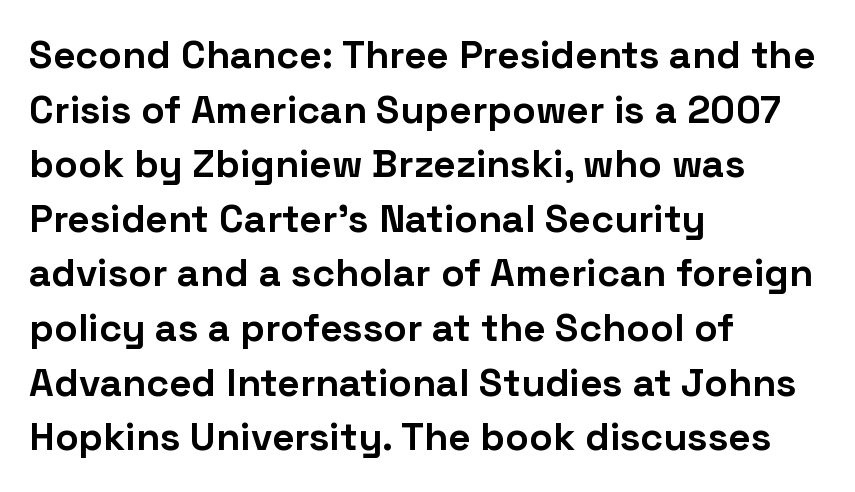
{"serif": "no", "italic": "no", "bold": "yes", "weight": "bold", "width": "normal", "stroke_contrast": "low", "x_height": "medium", "monospaced": "no", "underline": "no", "align": "left", "line_spacing": "normal", "line_spacing_ratio": 1.4, "letter_spacing": "normal", "letter_spacing_em": 0.0, "glyph_px": 39}
